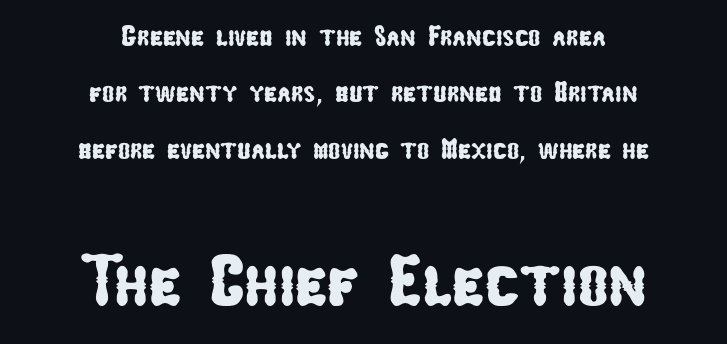
{"serif": "no", "width": "condensed", "stroke_contrast": "low", "x_height": "medium", "monospaced": "no", "underline": "no", "align": "center", "line_spacing": "loose", "line_spacing_ratio": 1.94, "letter_spacing": "normal", "letter_spacing_em": 0.0, "larger_block": "second", "size_ratio": 2.48, "glyph_px": 72}
